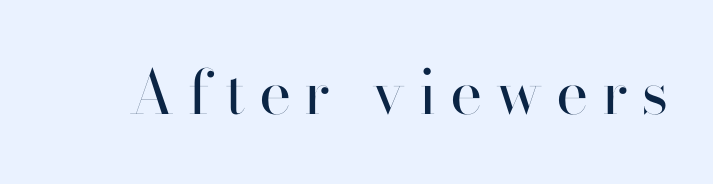
Q: Is the text bold? A: No.
Q: Is the text italic (slanted)? A: No, it is upright.
Q: Is the typeface a serif or a sans-serif typeface? A: Sans-serif.
Q: Is the text underlined? A: No.
Q: Is the spacing between letters normal or unusually wide? A: Unusually wide.
Q: Width (condensed, normal, or wide)? A: Normal.
Q: Stroke contrast? A: High.
Q: x-height? A: Small.
Q: Monospaced? A: No.
